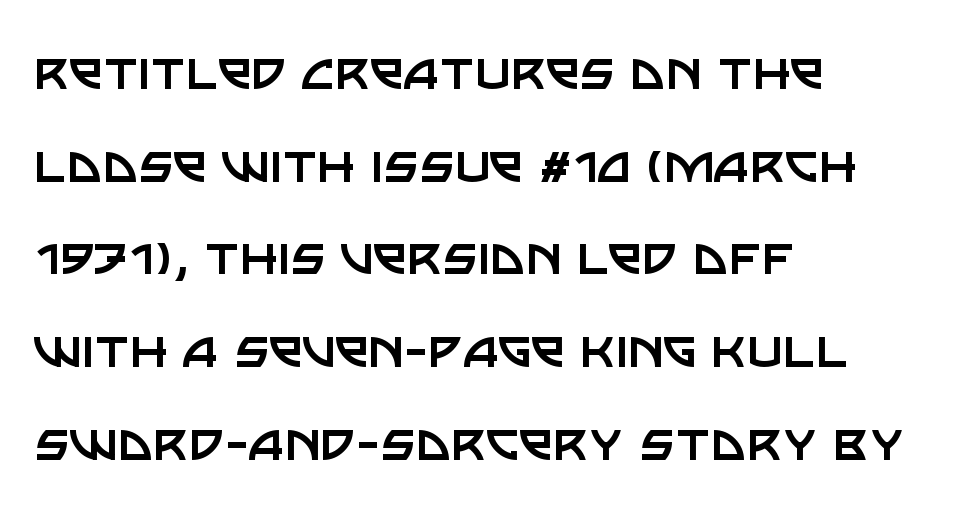
This sample uses plain, unmodified letter spacing. Is the stroke heavy? The answer is a plain regular-or-lighter. Observe the absence of serifs on each vertical stroke in this sample. These lines sit exactly where default settings would place them. Where is the straight margin? On the left. The specimen omits any rule beneath the text block's lines.
